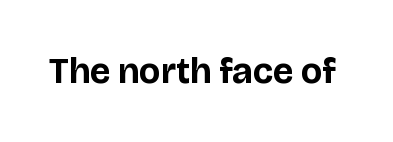
The specimen omits any rule beneath the text block's lines. The glyphs in this specimen are sans serif. If you drew a line through each stem, it would be perfectly vertical. How are the letters spaced? Ordinarily, with no added tracking.
